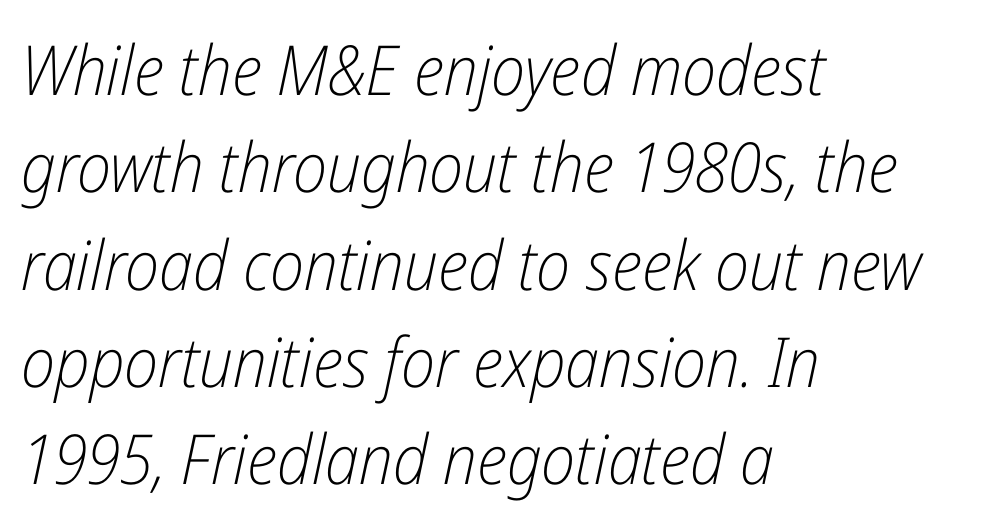
The image shows 69 px light, condensed type, italic (leaning right); set left-aligned, normal line spacing (1.41x), normal letter spacing, not underlined; low stroke contrast and a medium x-height.
